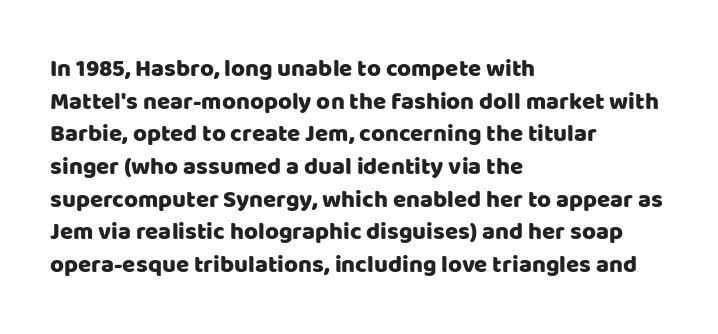
{"italic": "no", "underline": "no", "align": "left", "line_spacing": "normal", "line_spacing_ratio": 1.36, "letter_spacing": "normal", "letter_spacing_em": 0.0, "glyph_px": 24}
